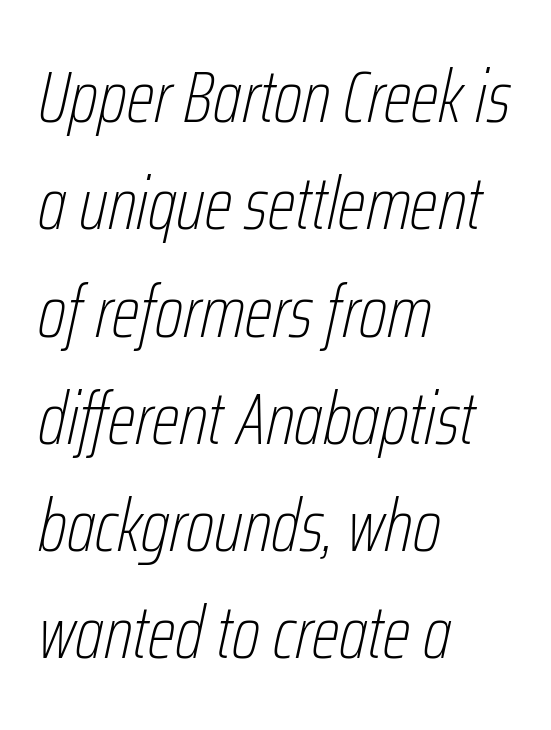
Q: Is the text bold? A: No.
Q: Is the text italic (slanted)? A: Yes, it leans right by about 12 degrees.
Q: Is the text underlined? A: No.
Q: How is the paragraph aligned? A: Left-aligned.
Q: Is the spacing between letters normal or unusually wide? A: Normal.
Q: Is the spacing between lines tight, normal or loose? A: Normal.
Q: Width (condensed, normal, or wide)? A: Condensed.
Q: Stroke contrast? A: Low.
Q: x-height? A: Medium.
Q: Monospaced? A: No.
